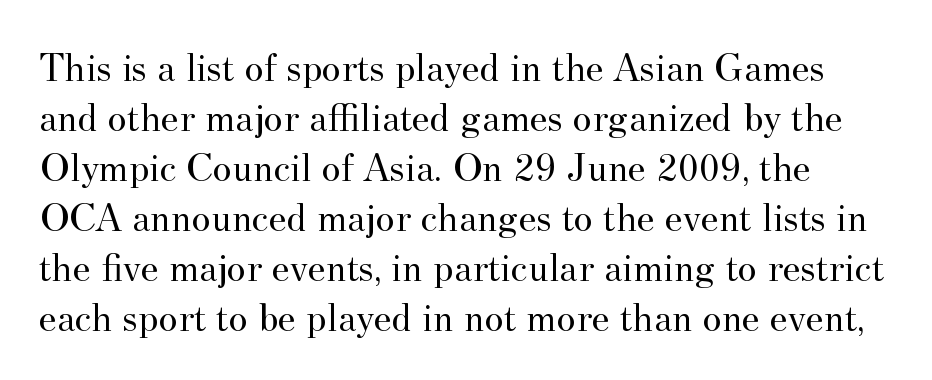
What kind of face is this? One with serifs. Heft: none added — not bold. The face used here is proportionally spaced, like ordinary book or web type. The axis of the letterforms is exactly vertical. Words appear dense and cohesive because spacing is normal.
